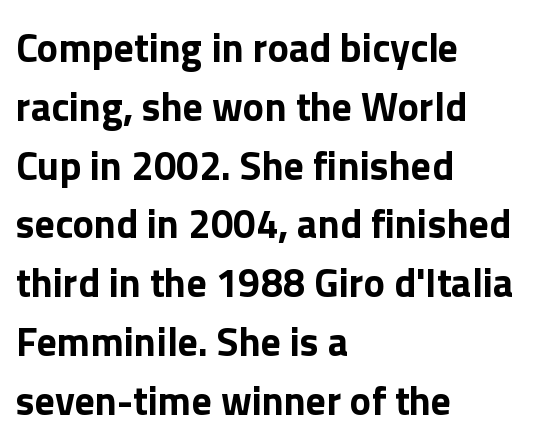
Q: Is the text bold? A: Yes.
Q: Is the text italic (slanted)? A: No, it is upright.
Q: Is the typeface a serif or a sans-serif typeface? A: Sans-serif.
Q: Is the text underlined? A: No.
Q: How is the paragraph aligned? A: Left-aligned.
Q: Is the spacing between letters normal or unusually wide? A: Normal.
Q: Is the spacing between lines tight, normal or loose? A: Normal.
Q: Width (condensed, normal, or wide)? A: Normal.
Q: x-height? A: Medium.
Q: Monospaced? A: No.
